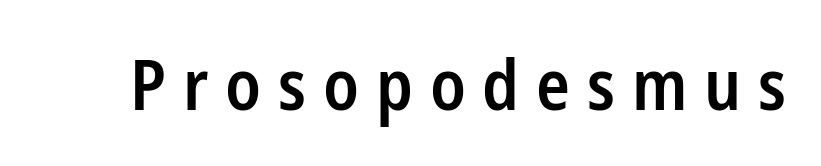
Q: Is the text bold? A: Semi-bold.
Q: Is the text italic (slanted)? A: No, it is upright.
Q: Is the typeface a serif or a sans-serif typeface? A: Sans-serif.
Q: Is the text underlined? A: No.
Q: Is the spacing between letters normal or unusually wide? A: Unusually wide.
Q: Width (condensed, normal, or wide)? A: Condensed.
Q: Stroke contrast? A: Low.
Q: x-height? A: Medium.
Q: Monospaced? A: No.
